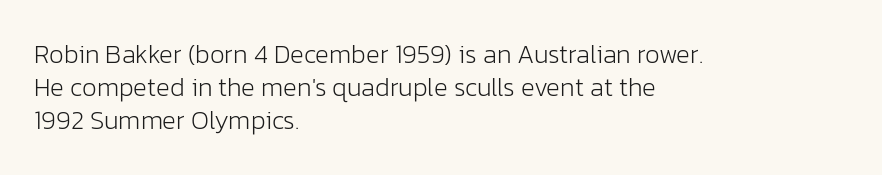
{"italic": "no", "bold": "no", "underline": "no", "align": "left", "line_spacing": "normal", "line_spacing_ratio": 1.27, "letter_spacing": "normal", "letter_spacing_em": 0.0, "glyph_px": 26}
